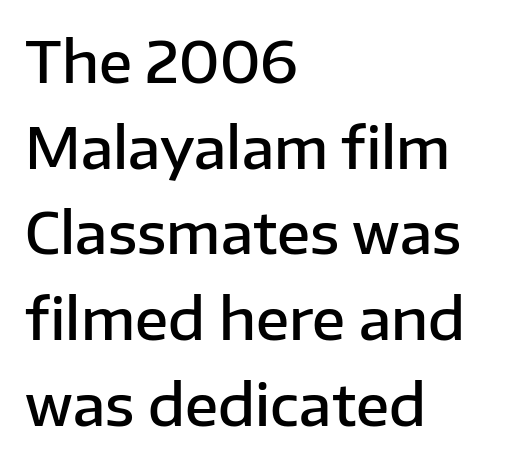
Q: Is the text bold? A: Semi-bold.
Q: Is the text italic (slanted)? A: No, it is upright.
Q: Is the typeface a serif or a sans-serif typeface? A: Sans-serif.
Q: Is the text underlined? A: No.
Q: How is the paragraph aligned? A: Left-aligned.
Q: Is the spacing between letters normal or unusually wide? A: Normal.
Q: Is the spacing between lines tight, normal or loose? A: Normal.
Q: Width (condensed, normal, or wide)? A: Normal.
Q: Stroke contrast? A: Low.
Q: x-height? A: Medium.
Q: Monospaced? A: No.
